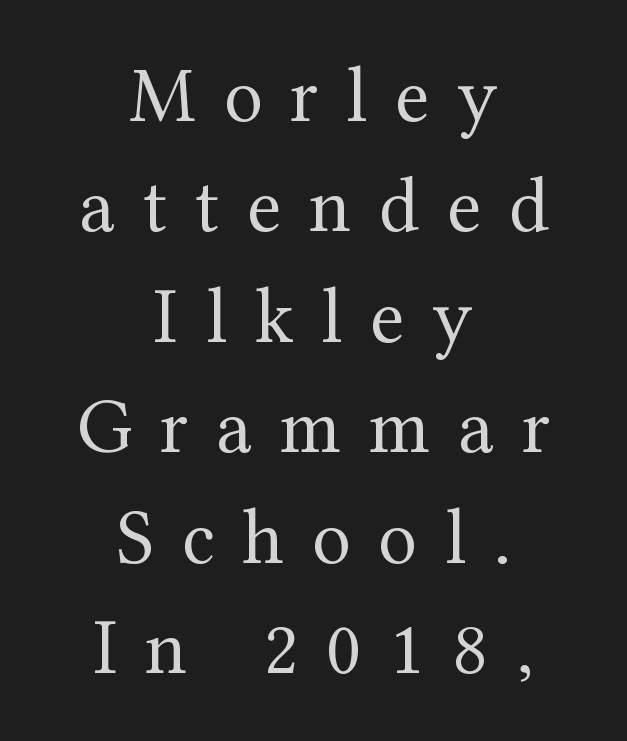
The image shows 80 px regular-weight serif type, upright; set centered, normal line spacing (1.38x), unusually wide letter spacing (+0.35 em), not underlined; medium stroke contrast and a medium x-height.
